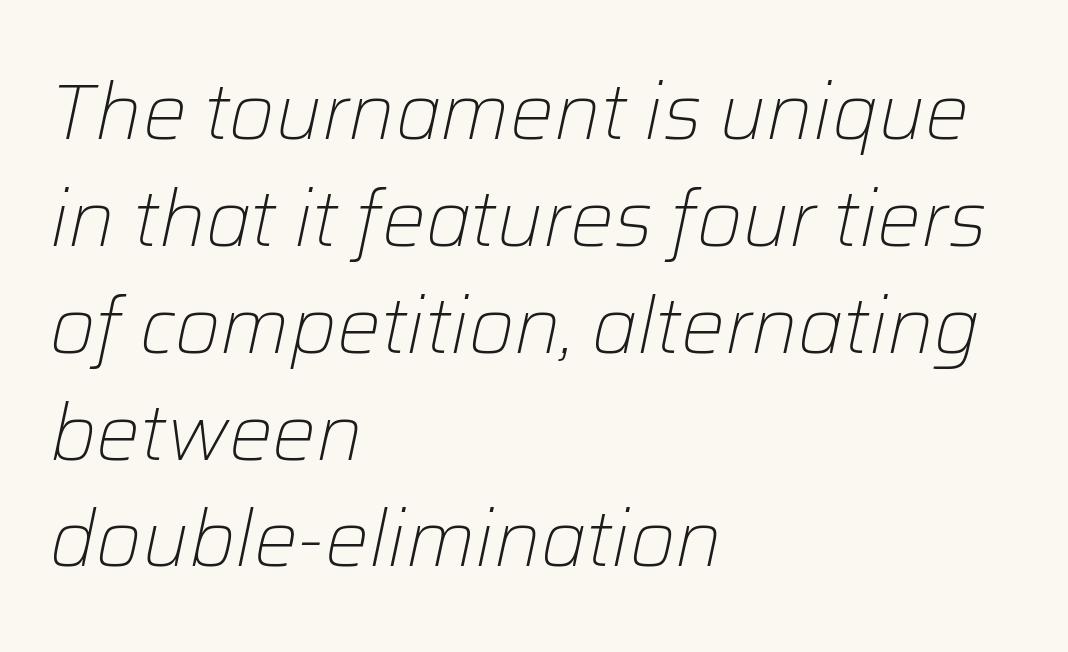
The passage shown is typed in a proportional face where columns would drift. One-word summary of the alignment: left. Type without underlining. Nobody touched the tracking dial on this one. Is the type slanted? Yes — the strokes lean at a clear angle. Baseline-to-baseline distance is the conventional proportion of letter height.
